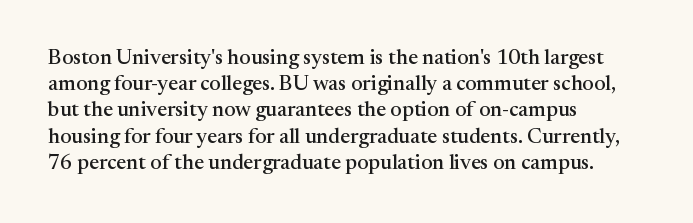
The image shows 21 px text type, upright; set left-aligned, normal line spacing (1.25x), normal letter spacing, not underlined.
